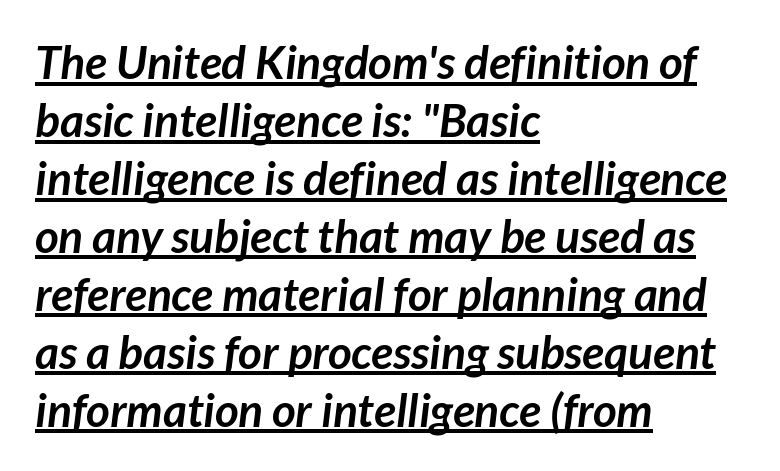
{"serif": "no", "bold": "yes", "weight": "semibold", "width": "normal", "stroke_contrast": "low", "x_height": "medium", "monospaced": "no", "underline": "yes", "align": "left", "line_spacing": "normal", "line_spacing_ratio": 1.26, "letter_spacing": "normal", "letter_spacing_em": 0.0, "glyph_px": 46}
